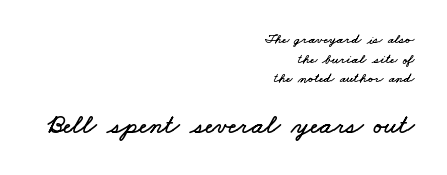
What stands out about the letter spacing? Nothing — it is the standard amount. The later block is typeset at a bigger size than the earlier block. Beneath every word, the page is bare. Each line ends at the same right margin while the left side varies. Leading: standard.
